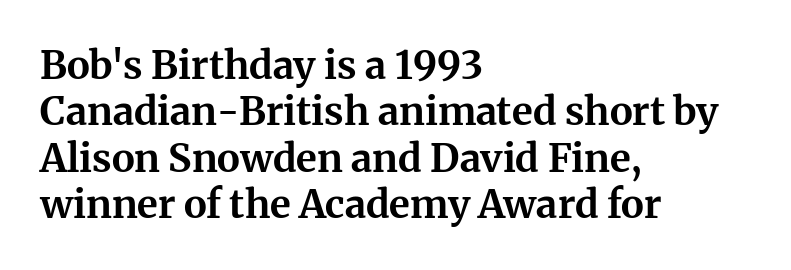
Ordinary non-slanted type is in use. The passage shown is typeset with a serif family. Just letters on the line, the space beneath them empty. The compositor pushed each line to the left boundary.
